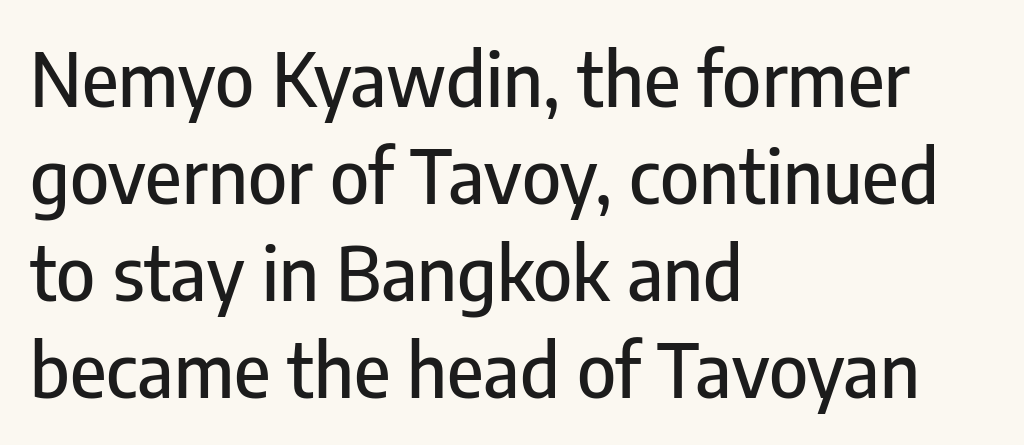
{"serif": "no", "italic": "no", "width": "condensed", "stroke_contrast": "low", "x_height": "medium", "monospaced": "no", "underline": "no", "align": "left", "line_spacing": "normal", "line_spacing_ratio": 1.31, "letter_spacing": "normal", "letter_spacing_em": 0.0, "glyph_px": 74}
